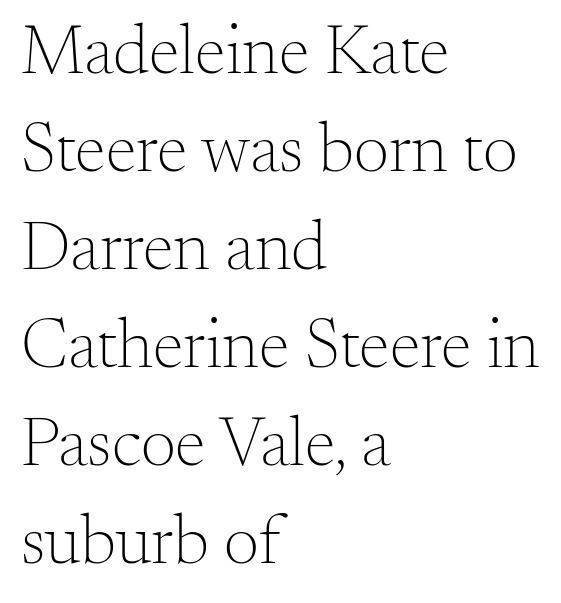
{"serif": "yes", "italic": "no", "bold": "no", "weight": "light", "width": "normal", "stroke_contrast": "medium", "x_height": "small", "monospaced": "no", "underline": "no", "align": "left", "line_spacing": "normal", "line_spacing_ratio": 1.4, "letter_spacing": "normal", "letter_spacing_em": 0.0, "glyph_px": 70}
